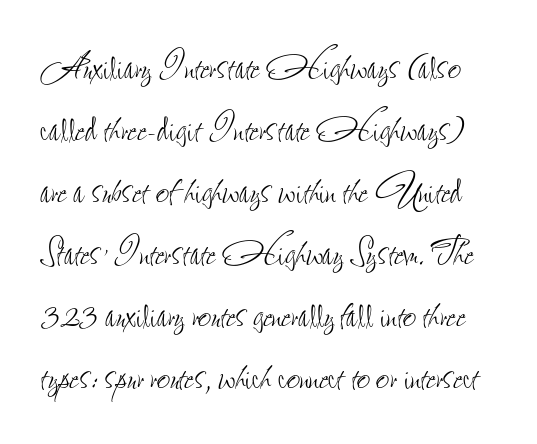
Q: Is the text bold? A: No.
Q: Is the text italic (slanted)? A: Yes.
Q: Is the text underlined? A: No.
Q: Is the spacing between letters normal or unusually wide? A: Normal.
Q: Is the spacing between lines tight, normal or loose? A: Normal.
Q: Width (condensed, normal, or wide)? A: Condensed.
Q: Stroke contrast? A: Low.
Q: x-height? A: Small.
Q: Monospaced? A: No.
